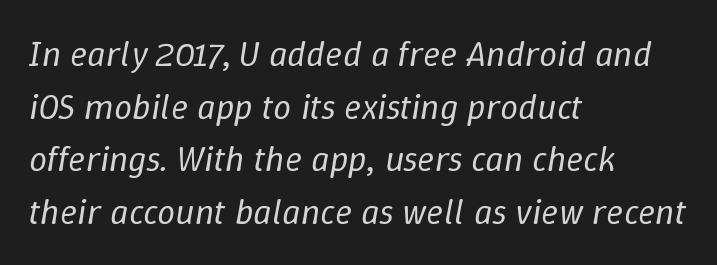
{"italic": "yes", "lean": "right", "slant_degrees": 9, "bold": "no", "weight": "regular", "width": "normal", "stroke_contrast": "low", "x_height": "medium", "monospaced": "no", "underline": "no", "align": "left", "line_spacing": "normal", "line_spacing_ratio": 1.46, "letter_spacing": "normal", "letter_spacing_em": 0.0, "glyph_px": 36}
